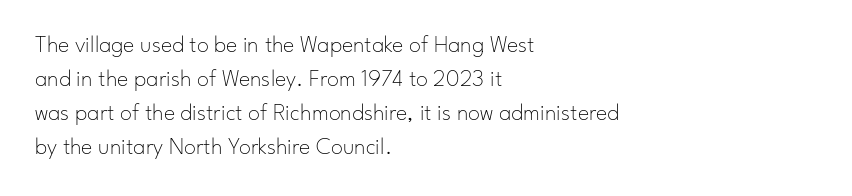
{"italic": "no", "bold": "no", "underline": "no", "align": "left", "line_spacing": "normal", "line_spacing_ratio": 1.42, "letter_spacing": "normal", "letter_spacing_em": 0.0, "glyph_px": 24}
